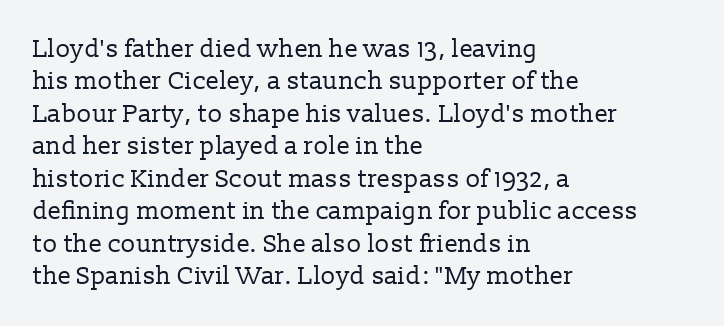
Q: Is the text bold? A: No.
Q: Is the text italic (slanted)? A: No, it is upright.
Q: Is the text underlined? A: No.
Q: How is the paragraph aligned? A: Left-aligned.
Q: Is the spacing between letters normal or unusually wide? A: Normal.
Q: Is the spacing between lines tight, normal or loose? A: Normal.
